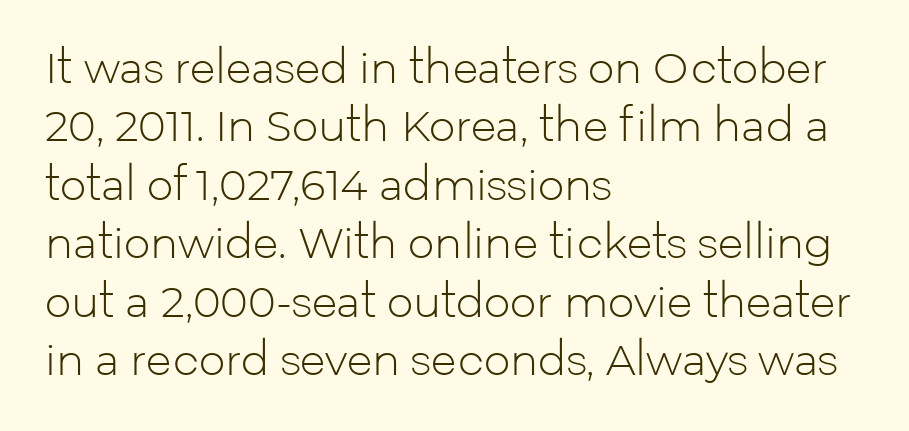
Q: Is the text bold? A: No.
Q: Is the text italic (slanted)? A: No, it is upright.
Q: Is the typeface a serif or a sans-serif typeface? A: Sans-serif.
Q: Is the text underlined? A: No.
Q: How is the paragraph aligned? A: Left-aligned.
Q: Is the spacing between letters normal or unusually wide? A: Normal.
Q: Is the spacing between lines tight, normal or loose? A: Normal.
Q: Width (condensed, normal, or wide)? A: Normal.
Q: Stroke contrast? A: Low.
Q: x-height? A: Medium.
Q: Monospaced? A: No.
